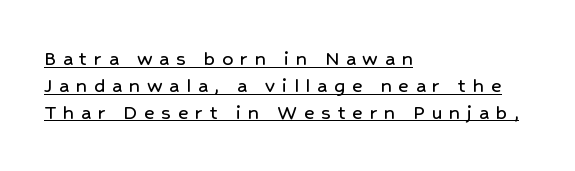
{"italic": "no", "underline": "yes", "align": "left", "line_spacing_ratio": 1.22, "letter_spacing": "wide", "letter_spacing_em": 0.31, "glyph_px": 22}
